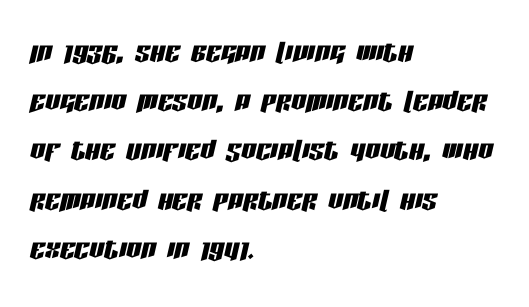
Q: Is the text italic (slanted)? A: Yes, it leans right by about 13 degrees.
Q: Is the text underlined? A: No.
Q: How is the paragraph aligned? A: Left-aligned.
Q: Is the spacing between letters normal or unusually wide? A: Normal.
Q: Is the spacing between lines tight, normal or loose? A: Normal.
Q: Width (condensed, normal, or wide)? A: Condensed.
Q: Stroke contrast? A: Low.
Q: x-height? A: Large.
Q: Monospaced? A: No.
